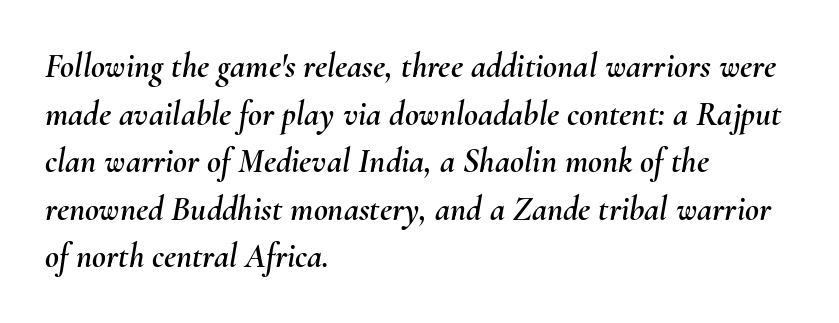
Slant detected: the letters are inclined. Nobody drew a line under any word here. Interline gaps are of average width in this sample. Do the characters align in a grid? No, the font is proportional. Characters follow at the spacing the type designer built in.
